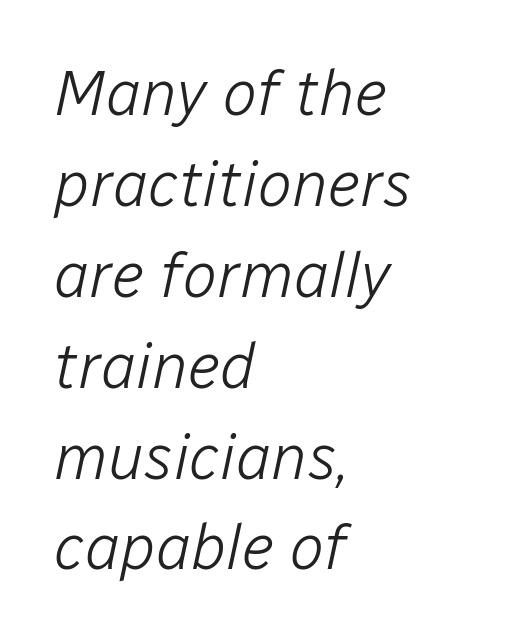
{"italic": "yes", "lean": "right", "slant_degrees": 12, "bold": "no", "weight": "light", "width": "normal", "stroke_contrast": "low", "x_height": "medium", "monospaced": "no", "underline": "no", "align": "left", "line_spacing": "normal", "line_spacing_ratio": 1.42, "letter_spacing": "normal", "letter_spacing_em": 0.0, "glyph_px": 64}
